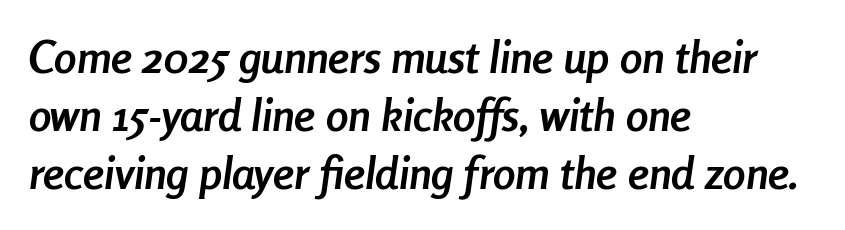
Italic? Definitely — the glyphs are oblique. This sample uses plain, unmodified letter spacing. The ragged edge is on the right, which tells us the setting is flush left. What's the leading like? Ordinary, nothing unusual.
